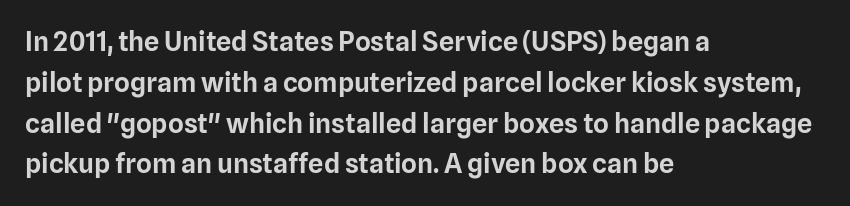
The image shows 27 px text type, upright; set left-aligned, normal line spacing (1.51x), normal letter spacing, not underlined.
